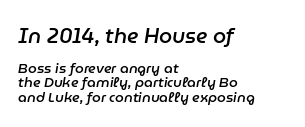
Characters follow at the spacing the type designer built in. Line starts are locked; line ends wander. Rendered with sloped, italic letterforms. Reading top to bottom, the characters get smaller at the block break.
